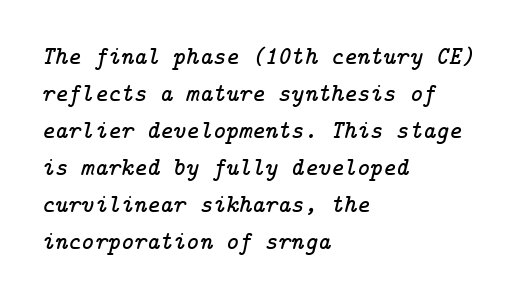
Layout note: lines flush left. The face used here is rendered with its standard letterfit. The passage shown stacks its lines at a standard gap. Does the lettering tilt? It does — this is italic. Plain, unruled lines of type.
